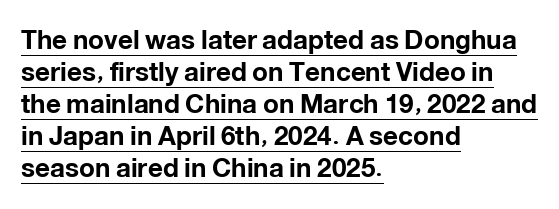
The words here are underlined. Italic: no, the glyphs are upright roman. Caption: multi-line text, flush left, ragged right. Notice how thick the strokes are: this is what a full bold looks like. Standard letterfit; no display-style spreading of the glyphs.
